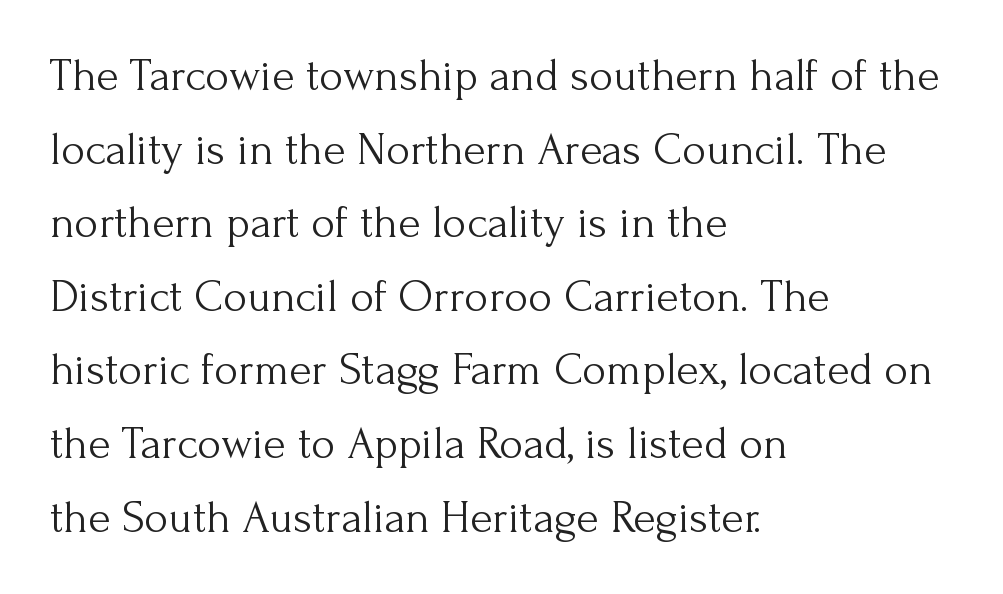
Q: Is the text bold? A: No.
Q: Is the text italic (slanted)? A: No, it is upright.
Q: Is the typeface a serif or a sans-serif typeface? A: Serif.
Q: Is the text underlined? A: No.
Q: How is the paragraph aligned? A: Left-aligned.
Q: Is the spacing between letters normal or unusually wide? A: Normal.
Q: Is the spacing between lines tight, normal or loose? A: Normal.
Q: Width (condensed, normal, or wide)? A: Normal.
Q: Stroke contrast? A: Medium.
Q: x-height? A: Small.
Q: Monospaced? A: No.
